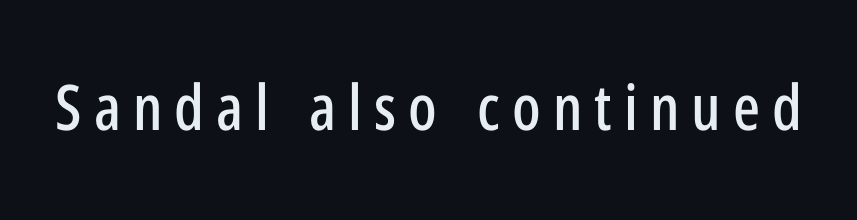
This is the regular roman posture of the typeface. Looks like regular typesetting: each glyph gets only the width it needs. No word sits above an underline. Nope, no serifs anywhere on these letters.
